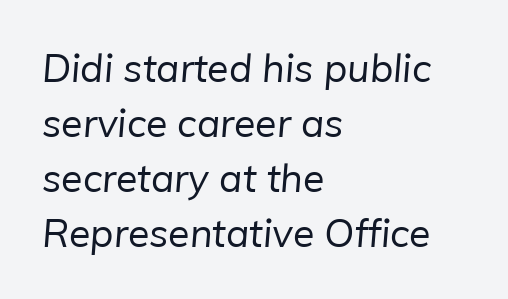
{"serif": "no", "bold": "no", "weight": "regular", "width": "normal", "stroke_contrast": "low", "x_height": "medium", "monospaced": "no", "underline": "no", "align": "left", "line_spacing": "normal", "line_spacing_ratio": 1.41, "letter_spacing": "normal", "letter_spacing_em": 0.0, "glyph_px": 39}
